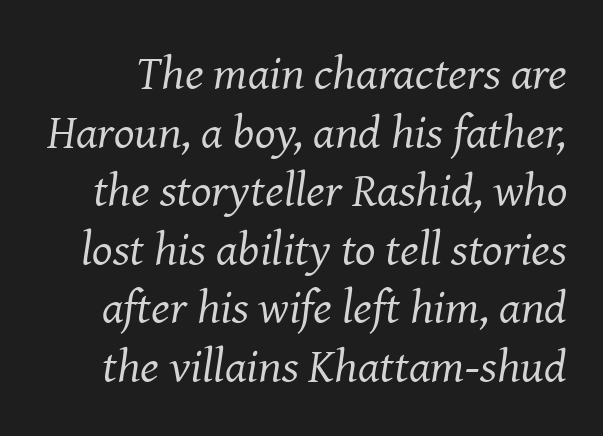
Q: Is the text bold? A: No.
Q: Is the text italic (slanted)? A: Yes, it leans right by about 8 degrees.
Q: Is the typeface a serif or a sans-serif typeface? A: Serif.
Q: Is the text underlined? A: No.
Q: Is the spacing between letters normal or unusually wide? A: Normal.
Q: Width (condensed, normal, or wide)? A: Normal.
Q: Stroke contrast? A: Medium.
Q: x-height? A: Medium.
Q: Monospaced? A: No.
